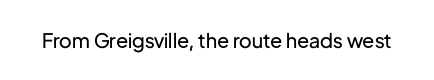
Posture: upright roman. Short note: letters normally spaced. The weight would be labelled regular, book, light, or lighter still. Lines of text with bare space underneath.
